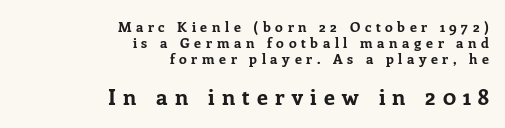
Q: Is the text bold? A: Yes.
Q: Is the text italic (slanted)? A: No, it is upright.
Q: Is the text underlined? A: No.
Q: How is the paragraph aligned? A: Right-aligned.
Q: Is the spacing between letters normal or unusually wide? A: Unusually wide.
Q: Is the spacing between lines tight, normal or loose? A: Tight.
Q: Which block of text is set in a larger size, the first (top) or the second (bottom)? A: The second (bottom) one.
